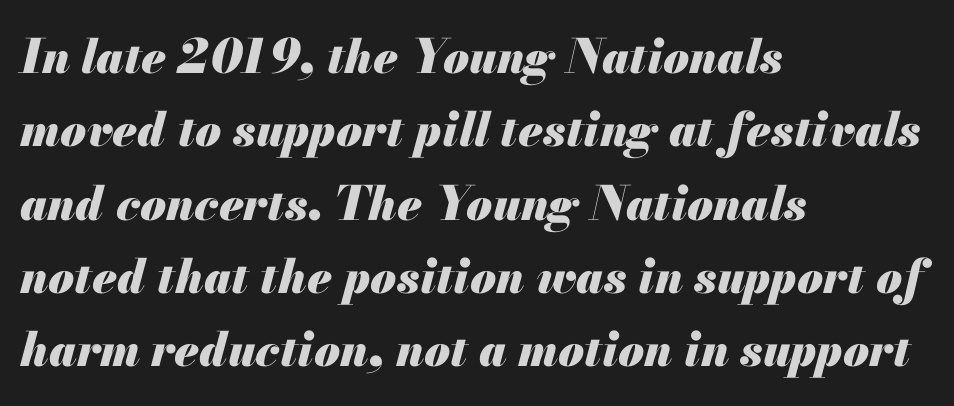
Q: Is the text bold? A: Yes.
Q: Is the text italic (slanted)? A: Yes, it leans right by about 13 degrees.
Q: Is the text underlined? A: No.
Q: How is the paragraph aligned? A: Left-aligned.
Q: Is the spacing between letters normal or unusually wide? A: Normal.
Q: Is the spacing between lines tight, normal or loose? A: Normal.
Q: Width (condensed, normal, or wide)? A: Normal.
Q: Stroke contrast? A: Medium.
Q: x-height? A: Small.
Q: Monospaced? A: No.
